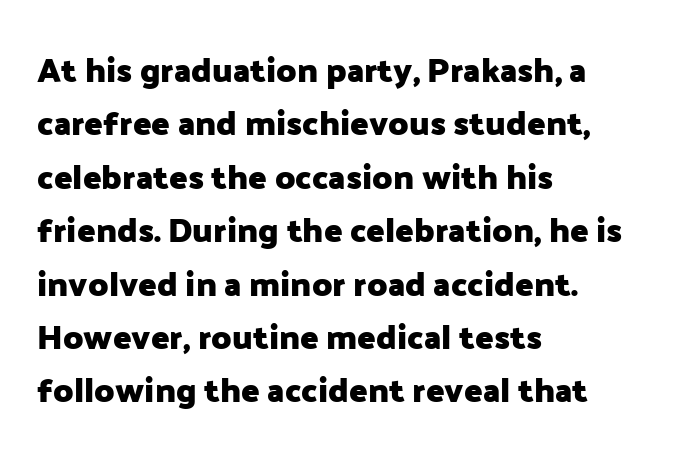
Q: Is the text bold? A: Yes.
Q: Is the text italic (slanted)? A: No, it is upright.
Q: Is the typeface a serif or a sans-serif typeface? A: Sans-serif.
Q: Is the text underlined? A: No.
Q: How is the paragraph aligned? A: Left-aligned.
Q: Is the spacing between letters normal or unusually wide? A: Normal.
Q: Is the spacing between lines tight, normal or loose? A: Normal.
Q: Width (condensed, normal, or wide)? A: Normal.
Q: Stroke contrast? A: Low.
Q: x-height? A: Medium.
Q: Monospaced? A: No.
